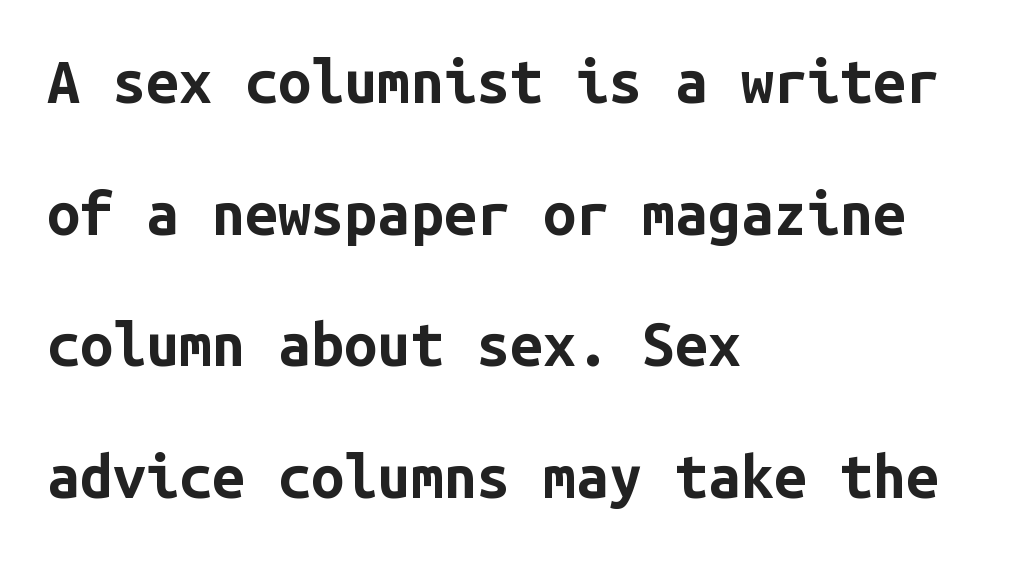
{"serif": "no", "italic": "no", "bold": "yes", "weight": "bold", "width": "normal", "stroke_contrast": "low", "x_height": "medium", "monospaced": "yes", "underline": "no", "align": "left", "line_spacing": "loose", "line_spacing_ratio": 2.23, "letter_spacing": "normal", "letter_spacing_em": 0.0, "glyph_px": 59}
